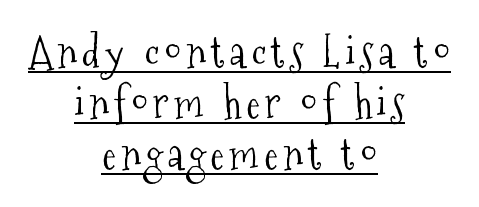
Q: Is the text bold? A: No.
Q: Is the text italic (slanted)? A: No, it is upright.
Q: Is the typeface a serif or a sans-serif typeface? A: Serif.
Q: Is the text underlined? A: Yes.
Q: How is the paragraph aligned? A: Centered.
Q: Width (condensed, normal, or wide)? A: Condensed.
Q: Stroke contrast? A: Medium.
Q: x-height? A: Medium.
Q: Monospaced? A: No.
